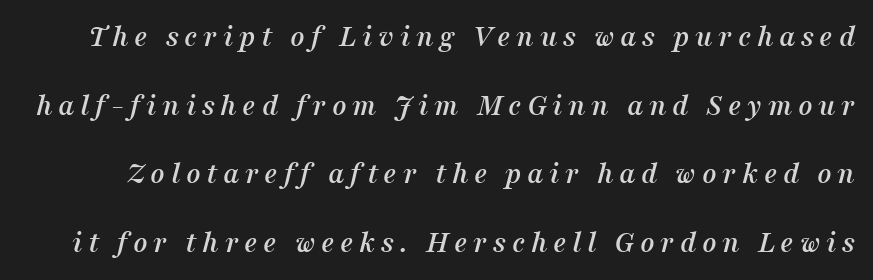
Q: Is the text italic (slanted)? A: Yes, it leans right by about 16 degrees.
Q: Is the typeface a serif or a sans-serif typeface? A: Serif.
Q: Is the text underlined? A: No.
Q: Is the spacing between lines tight, normal or loose? A: Loose.
Q: Width (condensed, normal, or wide)? A: Normal.
Q: Stroke contrast? A: Medium.
Q: x-height? A: Medium.
Q: Monospaced? A: No.
